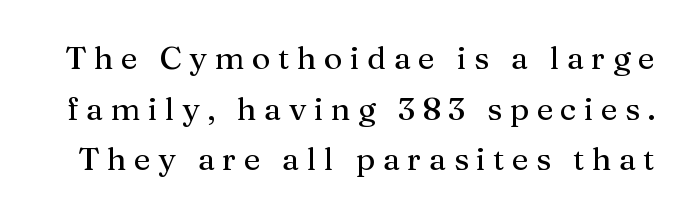
The lettering holds an erect, upright posture throughout. Does extra space separate the letters? Yes, quite a lot of it. The strip under each line holds only bare page. Horizontal bands of white between lines are of average thickness. You could not count columns in this text — the font is proportionally spaced.
